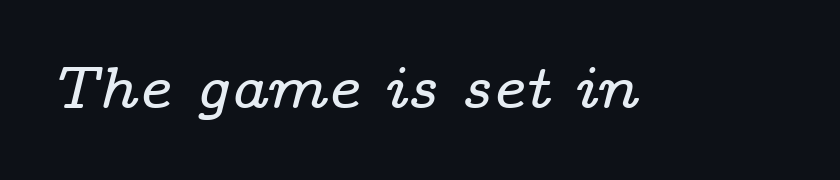
Q: Is the text italic (slanted)? A: Yes, it leans right by about 14 degrees.
Q: Is the typeface a serif or a sans-serif typeface? A: Serif.
Q: Is the text underlined? A: No.
Q: Is the spacing between letters normal or unusually wide? A: Normal.
Q: Width (condensed, normal, or wide)? A: Wide.
Q: Stroke contrast? A: Low.
Q: x-height? A: Medium.
Q: Monospaced? A: No.
